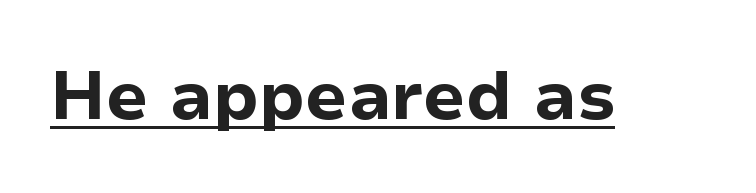
Do the characters align in a grid? No, the font is proportional. Summary of weight: heavy, a full bold. The specimen reads as upright at a glance. Beneath each row of characters lies a ruled line. Each letter's strokes conclude bluntly, with no projecting serifs.
